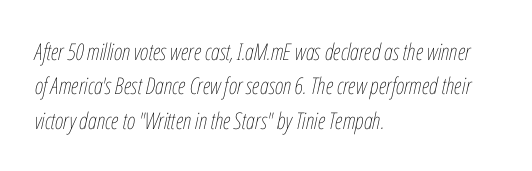
Only glyphs here, with clear space below each row. Compared with typical paragraphs, the rows here are spaced about the same. These lines stack with their left ends in a neat column. Look at the tracking — it's just the regular setting, nothing added. Rendered with sloped, italic letterforms. Nothing heavy about these letters — not bold at all.
